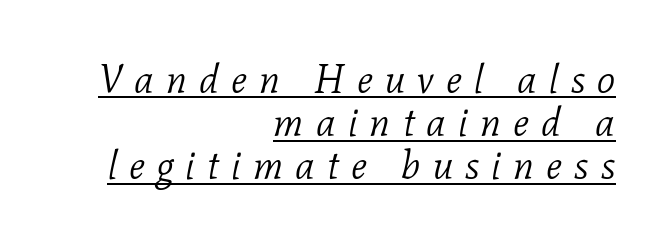
Q: Is the text bold? A: No.
Q: Is the text italic (slanted)? A: Yes, it leans right by about 11 degrees.
Q: Is the typeface a serif or a sans-serif typeface? A: Serif.
Q: Is the text underlined? A: Yes.
Q: How is the paragraph aligned? A: Right-aligned.
Q: Is the spacing between letters normal or unusually wide? A: Unusually wide.
Q: Is the spacing between lines tight, normal or loose? A: Tight.
Q: Width (condensed, normal, or wide)? A: Normal.
Q: Stroke contrast? A: Low.
Q: x-height? A: Medium.
Q: Monospaced? A: No.
